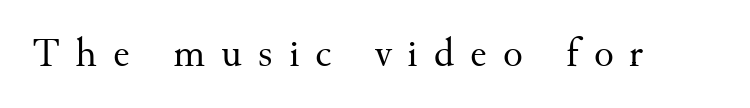
Q: Is the text bold? A: No.
Q: Is the text italic (slanted)? A: No, it is upright.
Q: Is the typeface a serif or a sans-serif typeface? A: Serif.
Q: Is the text underlined? A: No.
Q: Is the spacing between letters normal or unusually wide? A: Unusually wide.
Q: Width (condensed, normal, or wide)? A: Normal.
Q: Stroke contrast? A: Medium.
Q: x-height? A: Small.
Q: Monospaced? A: No.
